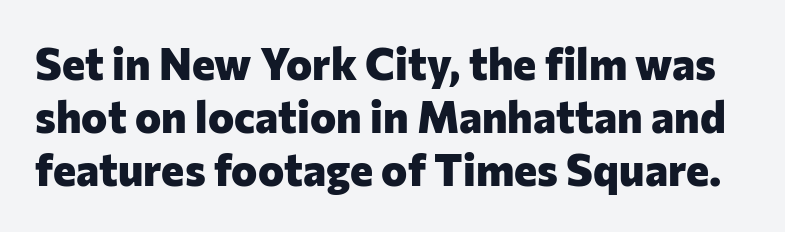
Nobody drew a line under any word here. Short note: letters normally spaced. In terms of posture, this sample is upright. Caption: bold face, heavy strokes. What kind of face is this? One without serifs — a sans. Note the varied advance widths — an 'i' is clearly narrower than an 'm'.
